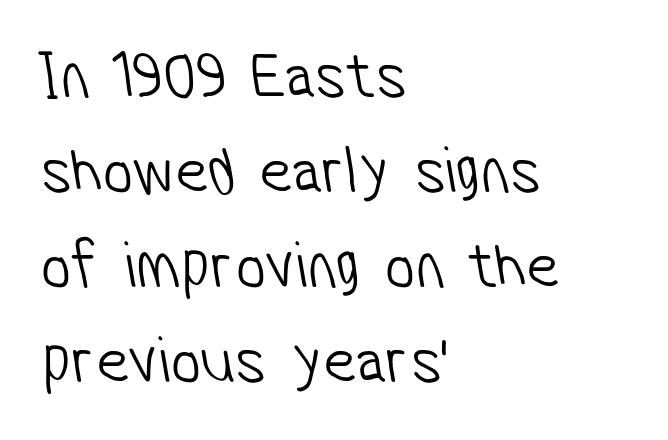
{"serif": "no", "bold": "no", "weight": "light", "width": "condensed", "stroke_contrast": "low", "x_height": "medium", "monospaced": "no", "underline": "no", "align": "left", "line_spacing": "normal", "line_spacing_ratio": 1.42, "letter_spacing": "normal", "letter_spacing_em": 0.0, "glyph_px": 67}
